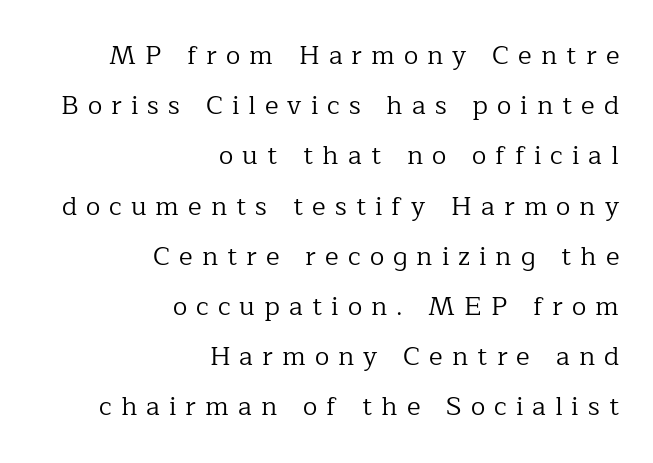
Q: Is the text bold? A: No.
Q: Is the text italic (slanted)? A: No, it is upright.
Q: Is the text underlined? A: No.
Q: How is the paragraph aligned? A: Right-aligned.
Q: Is the spacing between letters normal or unusually wide? A: Unusually wide.
Q: Is the spacing between lines tight, normal or loose? A: Loose.
